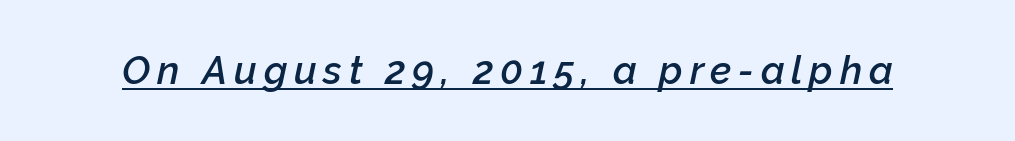
The image shows 39 px semibold type, italic (leaning right); set underlined; low stroke contrast and a medium x-height.
